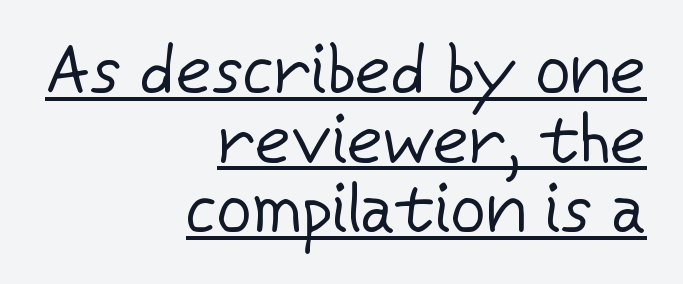
{"serif": "no", "italic": "no", "bold": "no", "weight": "regular", "width": "normal", "stroke_contrast": "low", "x_height": "medium", "monospaced": "no", "underline": "yes", "align": "right", "line_spacing": "tight", "line_spacing_ratio": 1.01, "letter_spacing": "normal", "letter_spacing_em": 0.0, "glyph_px": 69}
